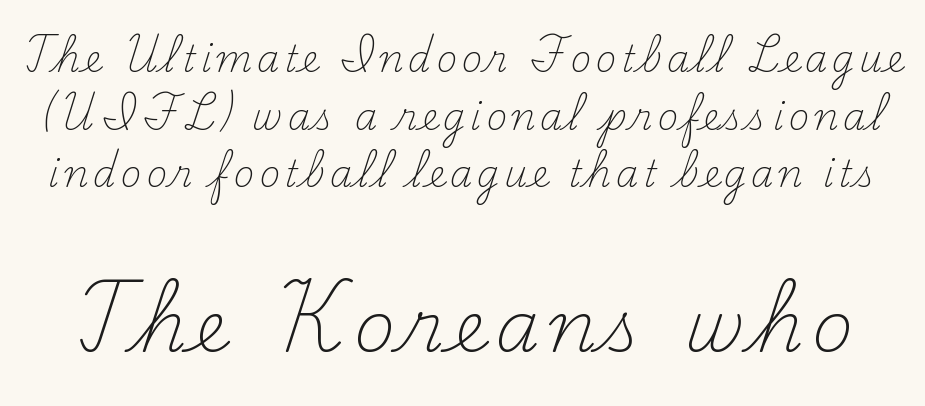
Q: Is the text bold? A: No.
Q: Is the text italic (slanted)? A: Yes.
Q: Is the text underlined? A: No.
Q: Is the spacing between lines tight, normal or loose? A: Normal.
Q: Which block of text is set in a larger size, the first (top) or the second (bottom)? A: The second (bottom) one.
Q: Width (condensed, normal, or wide)? A: Normal.
Q: Stroke contrast? A: Medium.
Q: x-height? A: Small.
Q: Monospaced? A: No.
